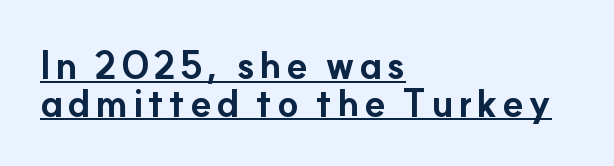
The image shows 38 px bold sans-serif type, upright; set left-aligned, tight line spacing (0.99x), underlined; low stroke contrast and a small x-height.
